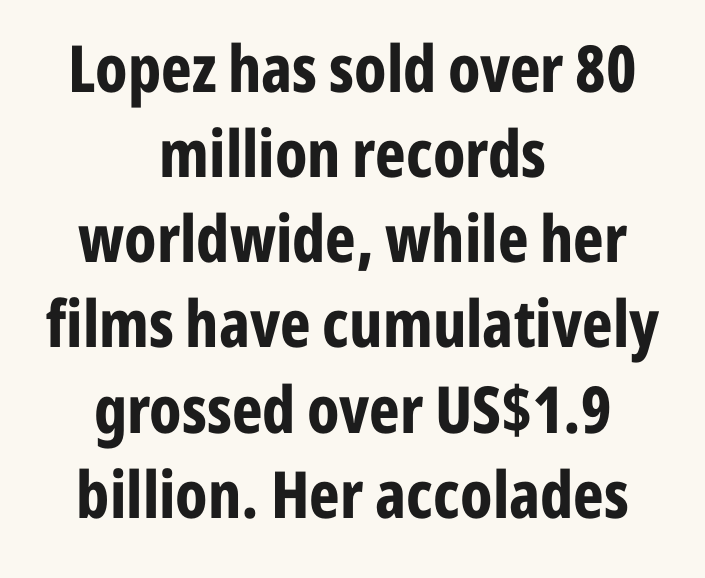
Think of a printed novel: that variable character pitch is what you see here. The rendering positions every line midway between the sides. The baseline area is clear. The type is set solid horizontally, with unmodified tracking.
